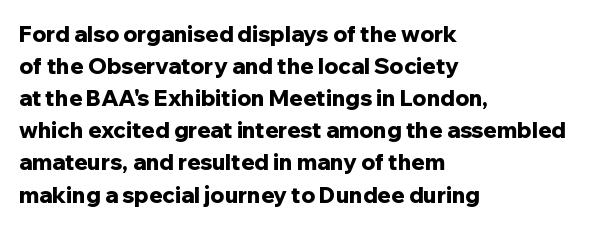
{"italic": "no", "bold": "yes", "underline": "no", "align": "left", "line_spacing": "normal", "line_spacing_ratio": 1.46, "letter_spacing": "normal", "letter_spacing_em": 0.0, "glyph_px": 22}
